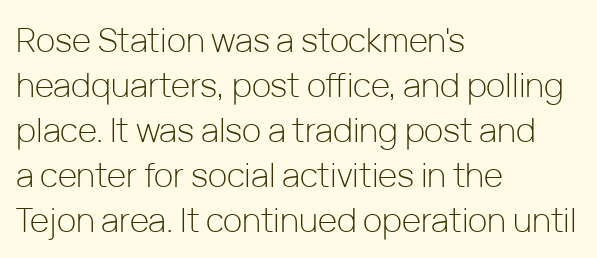
{"serif": "no", "italic": "no", "bold": "no", "weight": "light", "width": "normal", "stroke_contrast": "low", "x_height": "medium", "monospaced": "no", "underline": "no", "align": "left", "line_spacing": "normal", "line_spacing_ratio": 1.36, "letter_spacing": "normal", "letter_spacing_em": 0.0, "glyph_px": 33}
